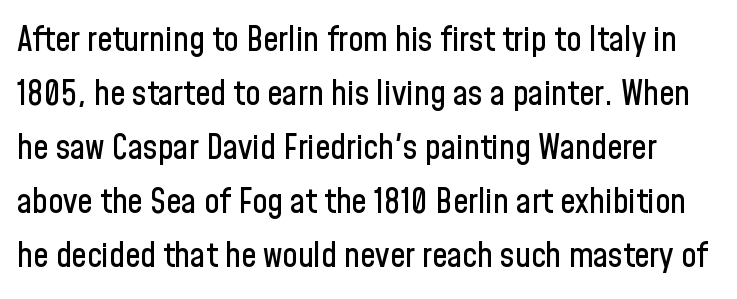
Honestly, the row spacing looks completely unremarkable. Caption: standard tracking, unaltered. The rendering uses natural spacing where letterforms have individual widths. Note: no serifs on the glyphs. Underline: absent. The typography opts for an upright posture over an oblique one.
